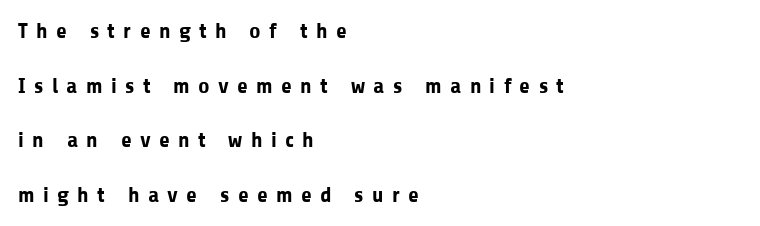
The image shows 22 px bold type, upright; set left-aligned, loose line spacing (2.48x), unusually wide letter spacing (+0.38 em), not underlined.
